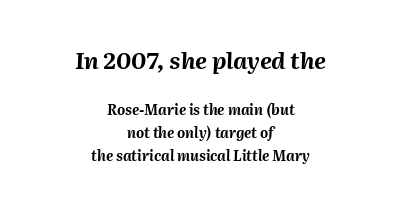
{"italic": "yes", "lean": "right", "slant_degrees": 2, "bold": "yes", "underline": "no", "align": "center", "line_spacing": "normal", "line_spacing_ratio": 1.66, "letter_spacing": "normal", "letter_spacing_em": 0.0, "larger_block": "first", "size_ratio": 1.64, "glyph_px": 23}
